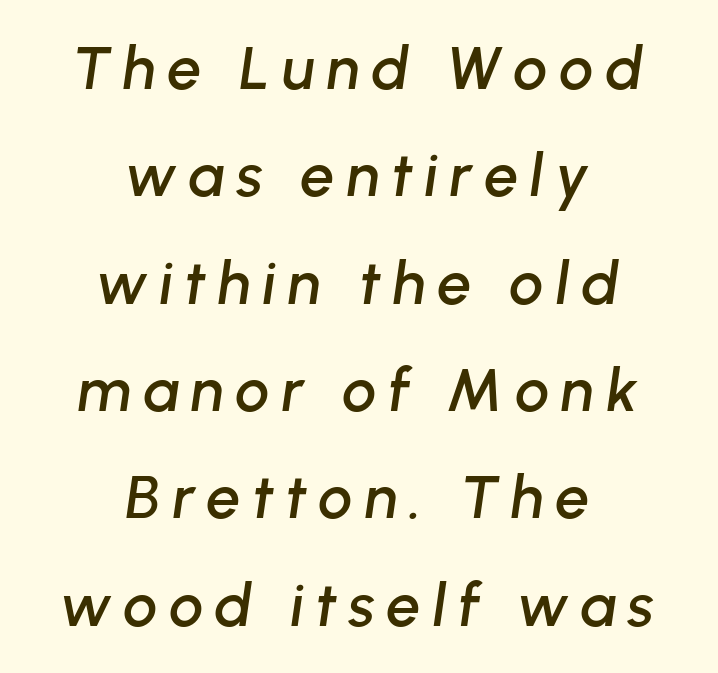
A bare baseline throughout the passage. Teacher's note: observe the equal gaps on both sides — that is centered alignment. Slant detected: the letters are inclined. Each letter keeps its own natural width here, so spacing adapts to shape.
